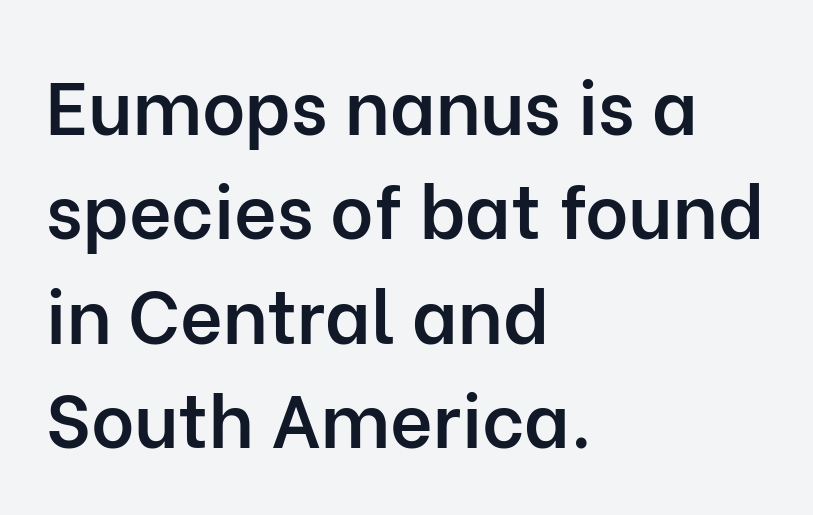
The image shows 74 px semibold sans-serif type, upright; set left-aligned, normal line spacing (1.41x), normal letter spacing, not underlined; low stroke contrast and a medium x-height.
